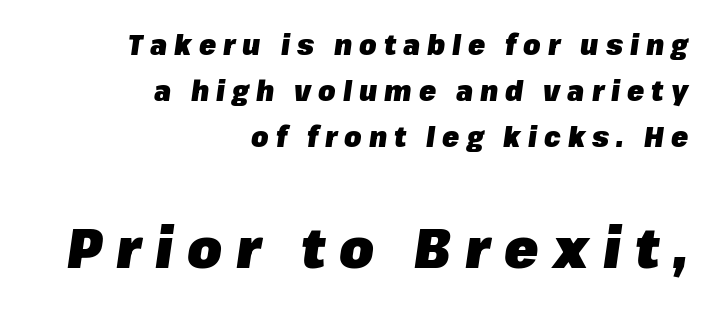
The face used here is proportionally spaced, like ordinary book or web type. Between one letter and the next there's a generous, obvious gap. You get the small type first, then a jump to larger type. The lines are quadded right. In terms of posture, this sample is oblique.
